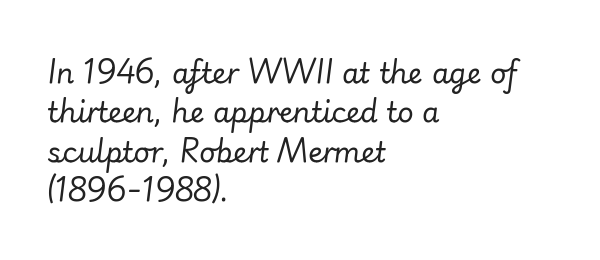
Q: Is the text bold? A: No.
Q: Is the text italic (slanted)? A: Yes, it leans right by about 7 degrees.
Q: Is the text underlined? A: No.
Q: How is the paragraph aligned? A: Left-aligned.
Q: Is the spacing between letters normal or unusually wide? A: Normal.
Q: Is the spacing between lines tight, normal or loose? A: Normal.
Q: Width (condensed, normal, or wide)? A: Normal.
Q: Stroke contrast? A: Low.
Q: x-height? A: Small.
Q: Monospaced? A: No.
